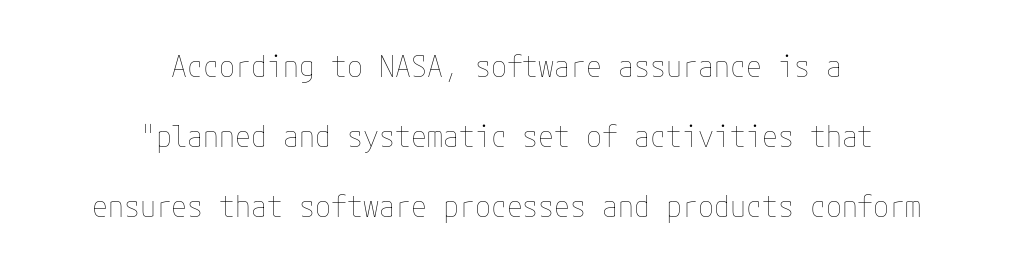
The image shows 29 px thin type, upright; set centered, loose line spacing (2.42x), normal letter spacing, not underlined; low stroke contrast and a medium x-height.
